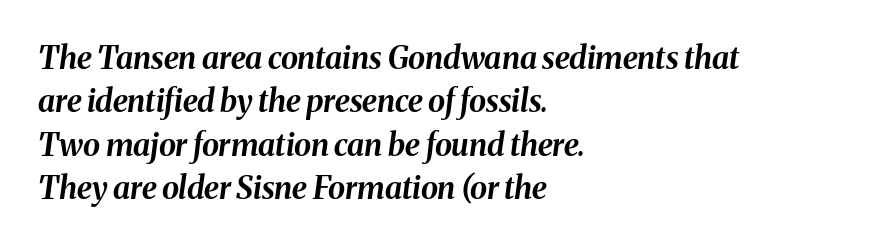
{"italic": "yes", "lean": "right", "slant_degrees": 8, "bold": "yes", "weight": "bold", "width": "normal", "stroke_contrast": "medium", "x_height": "medium", "monospaced": "no", "underline": "no", "align": "left", "line_spacing": "normal", "line_spacing_ratio": 1.4, "letter_spacing": "normal", "letter_spacing_em": 0.0, "glyph_px": 31}
